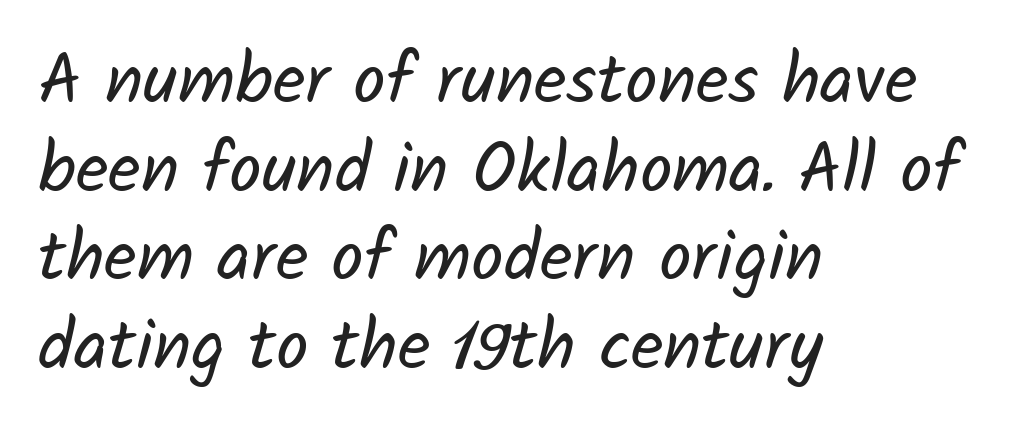
The rendering uses natural spacing where letterforms have individual widths. Nothing unusual about the tracking: characters are spaced as the font intends. Clear beneath every line of the passage. These lines are composed in type without serifs.
